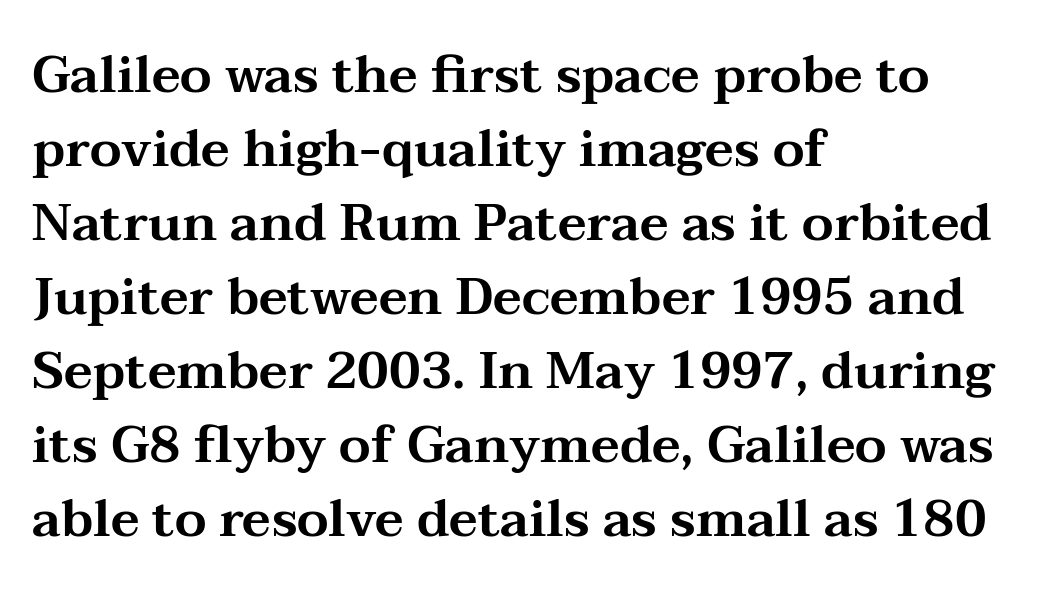
Unlike italic type, these characters show no tilt at all. This rendering uses left alignment, leaving the right contour irregular. Do the characters align in a grid? No, the font is proportional. No extra tracking has been applied to these lines. The leading is moderate, giving the passage an even texture.
